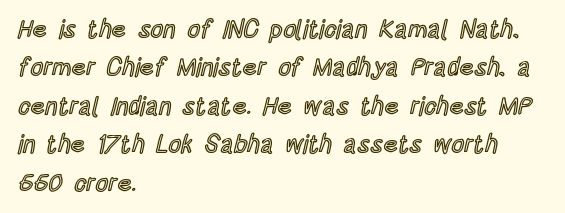
{"underline": "no", "align": "left", "line_spacing": "normal", "line_spacing_ratio": 1.54, "letter_spacing": "normal", "letter_spacing_em": 0.0, "glyph_px": 25}
